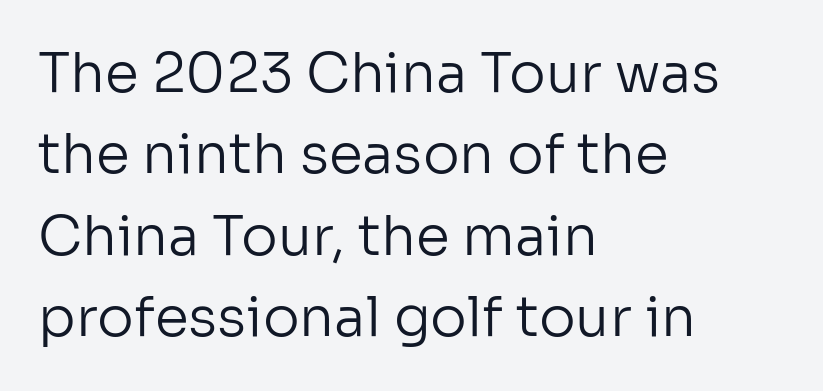
The image shows 55 px regular-weight sans-serif type, upright; set left-aligned, normal line spacing (1.48x), normal letter spacing, not underlined; low stroke contrast and a medium x-height.
